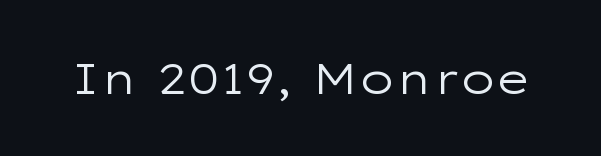
The words here are not underlined. If you drew a line through each stem, it would be perfectly vertical. Letter spacing: default. This reads as an unemphasized weight, regular at the heaviest.
